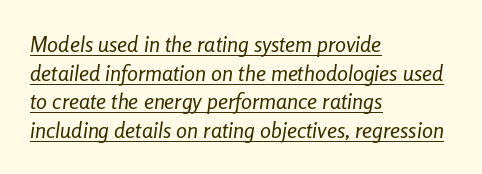
The image shows 22 px text type, italic (leaning right); set left-aligned, normal line spacing (1.3x), normal letter spacing, underlined.
